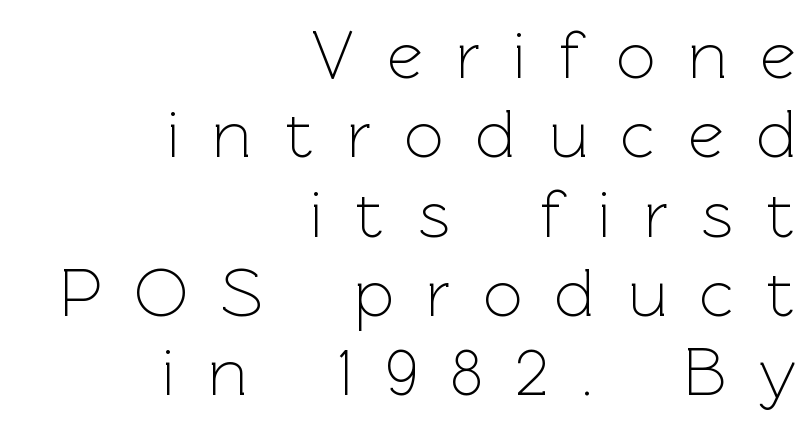
Q: Is the text bold? A: No.
Q: Is the text italic (slanted)? A: No, it is upright.
Q: Is the typeface a serif or a sans-serif typeface? A: Sans-serif.
Q: Is the text underlined? A: No.
Q: How is the paragraph aligned? A: Right-aligned.
Q: Is the spacing between letters normal or unusually wide? A: Unusually wide.
Q: Is the spacing between lines tight, normal or loose? A: Tight.
Q: Width (condensed, normal, or wide)? A: Normal.
Q: x-height? A: Medium.
Q: Monospaced? A: No.
